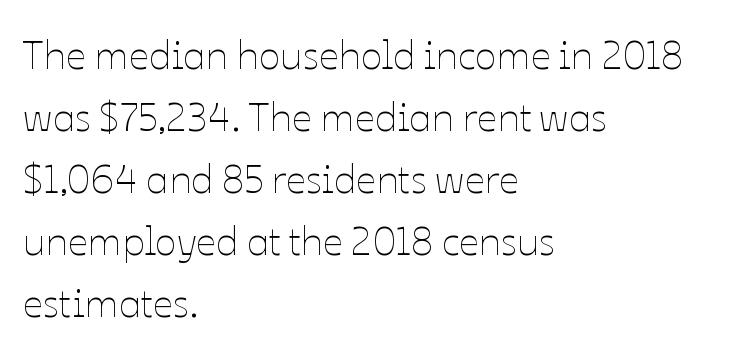
Reading down the block, your eye returns to a fixed left position each line. The letters advance in unequal steps, a hallmark of proportional type. This sample keeps an unexceptional amount of space between lines. Posture: vertical. The line texture is even and compact thanks to regular tracking. Letters rest on an invisible, unmarked baseline.
